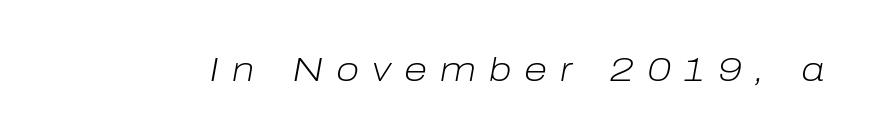
Posture: slanted. Characters follow at a spacing far wider than the type designer built in. This sample has the flowing, uneven cadence of proportional lettering. Each stroke keeps to a modest, everyday thickness or less. The space directly below the letters is spotless.
